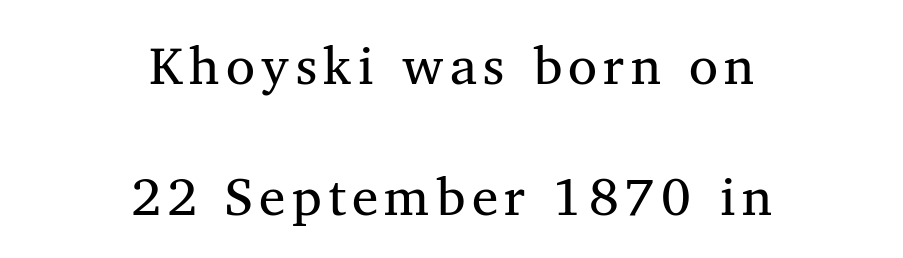
Varying glyph widths throughout — classic text-font behaviour. Caption: face not bold, strokes unweighted. Widely set lines give the paragraph a tall, airy silhouette. Lines of text with bare space underneath. The passage shown is typeset with a serif family.
